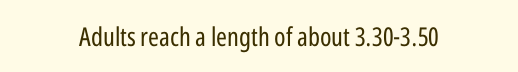
{"italic": "no", "bold": "no", "underline": "no", "align": "center", "letter_spacing": "normal", "letter_spacing_em": 0.0, "glyph_px": 26}
